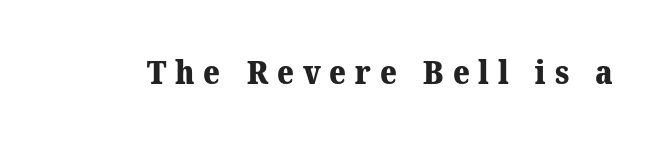
Q: Is the text bold? A: Yes.
Q: Is the typeface a serif or a sans-serif typeface? A: Serif.
Q: Is the text underlined? A: No.
Q: Is the spacing between letters normal or unusually wide? A: Unusually wide.
Q: Width (condensed, normal, or wide)? A: Normal.
Q: Stroke contrast? A: Medium.
Q: x-height? A: Medium.
Q: Monospaced? A: No.
